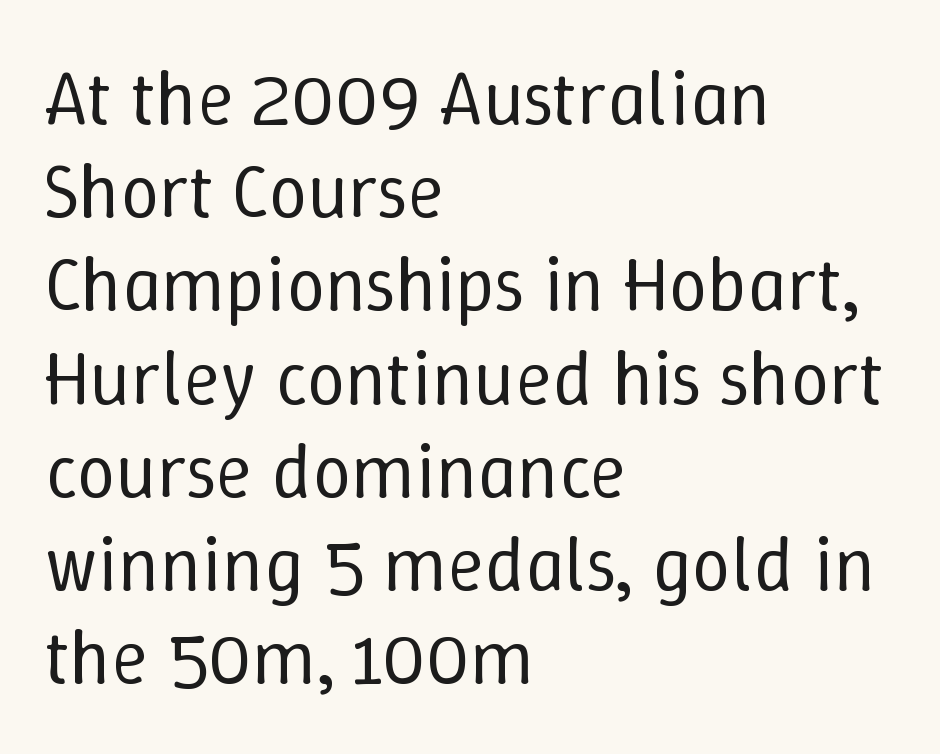
The image shows 77 px regular-weight type, upright; set left-aligned, line spacing 1.21x, normal letter spacing, not underlined; low stroke contrast and a medium x-height.
